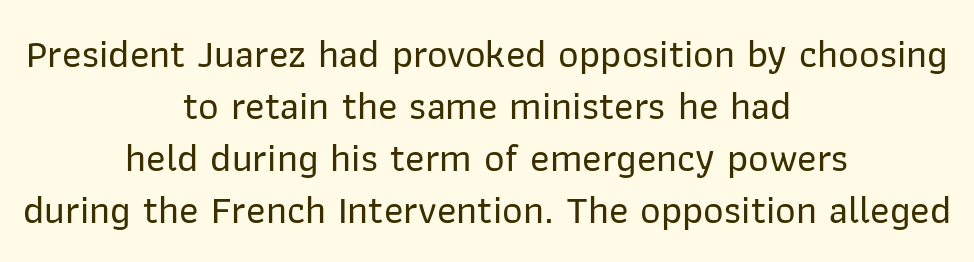
{"serif": "no", "italic": "no", "width": "normal", "stroke_contrast": "low", "x_height": "medium", "monospaced": "no", "underline": "no", "align": "center", "line_spacing": "normal", "line_spacing_ratio": 1.3, "letter_spacing": "normal", "letter_spacing_em": 0.0, "glyph_px": 40}
